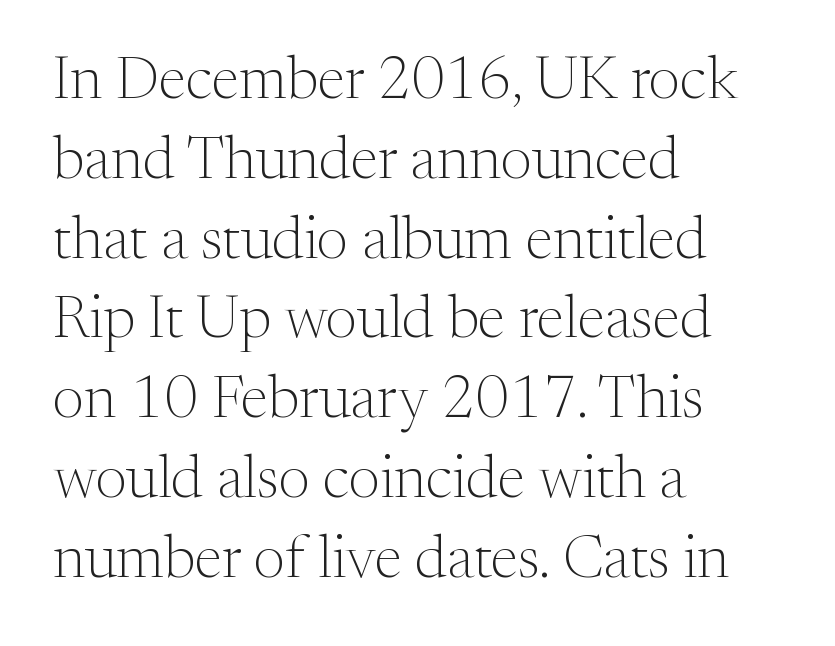
A roman cut, with each character standing at attention. No extra tracking has been applied to these lines. Counters stay open thanks to moderate or lighter strokes. The typeface chosen for these lines features serifs.
